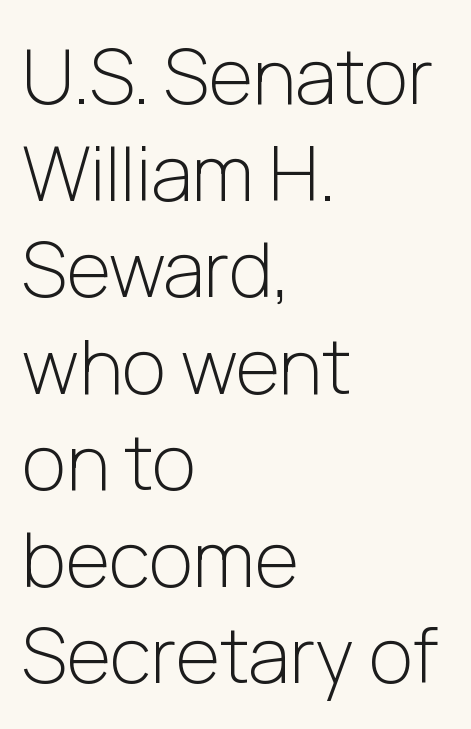
This rendering leaves character spacing at its baseline value. Characters remain perfectly vertical along every line. In terms of letterform style, serifs are entirely absent. No chunkiness to these letters — they're not bold. Reading down the block, your eye returns to a fixed left position each line. Descender tails drop into unmarked territory.
